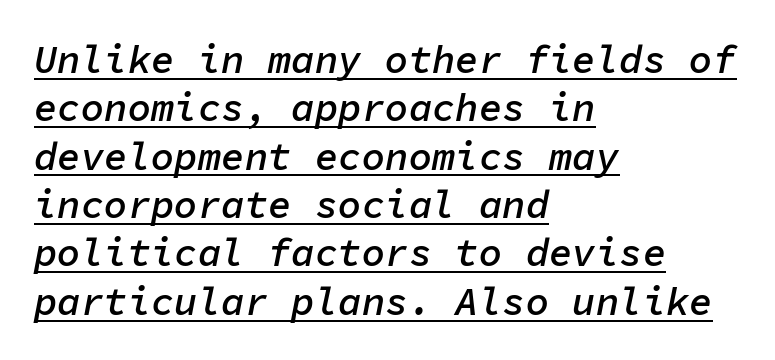
The image shows 39 px semibold type, italic (leaning right), monospaced; set left-aligned, line spacing 1.24x, normal letter spacing, underlined; low stroke contrast and a medium x-height.
